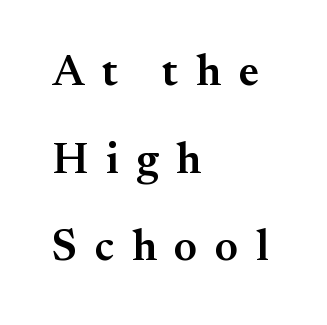
Q: Is the text bold? A: Semi-bold.
Q: Is the text italic (slanted)? A: No, it is upright.
Q: Is the typeface a serif or a sans-serif typeface? A: Serif.
Q: Is the text underlined? A: No.
Q: How is the paragraph aligned? A: Left-aligned.
Q: Is the spacing between letters normal or unusually wide? A: Unusually wide.
Q: Is the spacing between lines tight, normal or loose? A: Loose.
Q: Width (condensed, normal, or wide)? A: Normal.
Q: Stroke contrast? A: Medium.
Q: x-height? A: Small.
Q: Monospaced? A: No.
